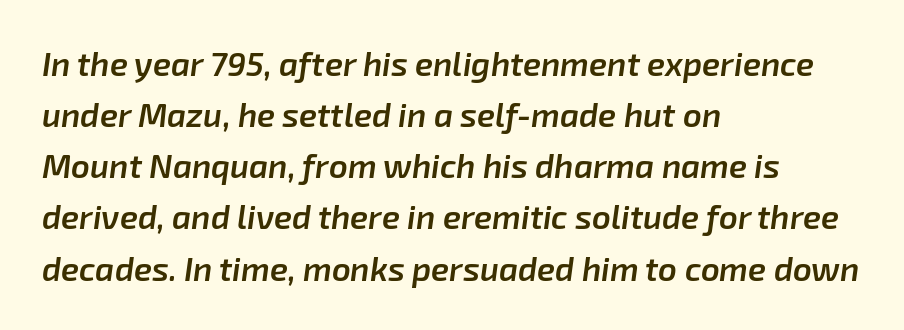
{"italic": "yes", "lean": "right", "slant_degrees": 8, "bold": "semi", "weight": "semibold", "width": "normal", "stroke_contrast": "low", "x_height": "medium", "monospaced": "no", "underline": "no", "align": "left", "line_spacing": "normal", "line_spacing_ratio": 1.55, "letter_spacing": "normal", "letter_spacing_em": 0.0, "glyph_px": 33}
